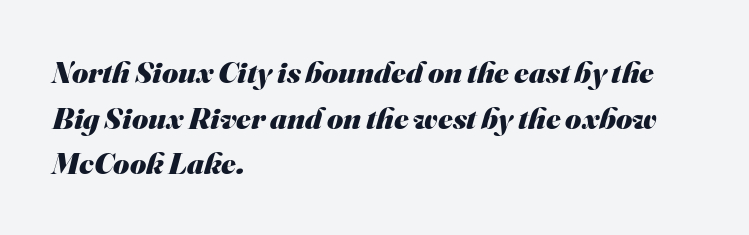
{"serif": "no", "bold": "yes", "weight": "heavy", "width": "normal", "stroke_contrast": "medium", "x_height": "small", "monospaced": "no", "underline": "no", "align": "left", "line_spacing": "normal", "line_spacing_ratio": 1.47, "letter_spacing": "normal", "letter_spacing_em": 0.0, "glyph_px": 31}
